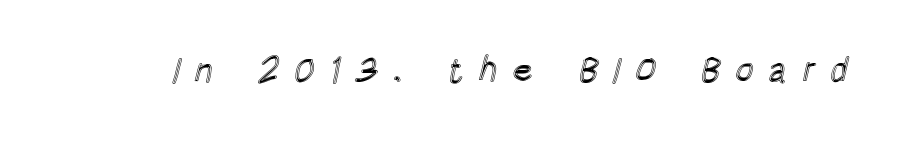
Q: Is the text italic (slanted)? A: Yes.
Q: Is the text underlined? A: No.
Q: Is the spacing between letters normal or unusually wide? A: Unusually wide.
Q: Width (condensed, normal, or wide)? A: Condensed.
Q: x-height? A: Large.
Q: Monospaced? A: No.
